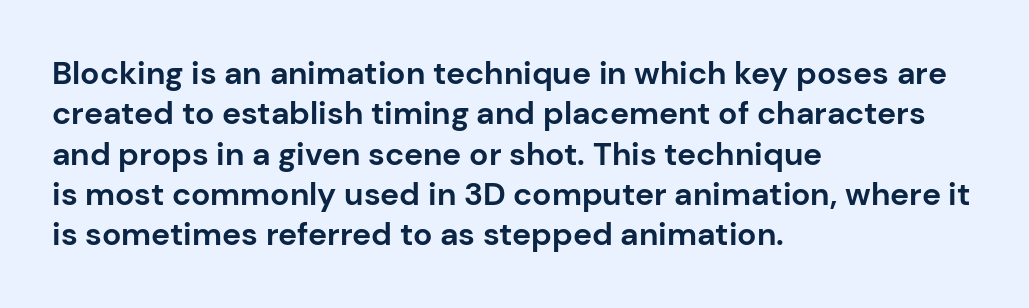
The image shows 32 px bold sans-serif type, upright; set left-aligned, normal line spacing (1.26x), normal letter spacing, not underlined; low stroke contrast and a medium x-height.
